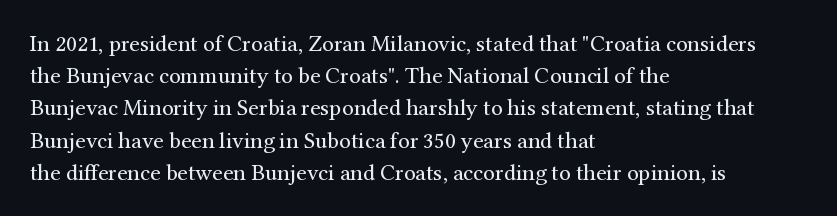
Q: Is the text bold? A: No.
Q: Is the text italic (slanted)? A: No, it is upright.
Q: Is the text underlined? A: No.
Q: How is the paragraph aligned? A: Left-aligned.
Q: Is the spacing between letters normal or unusually wide? A: Normal.
Q: Is the spacing between lines tight, normal or loose? A: Normal.
